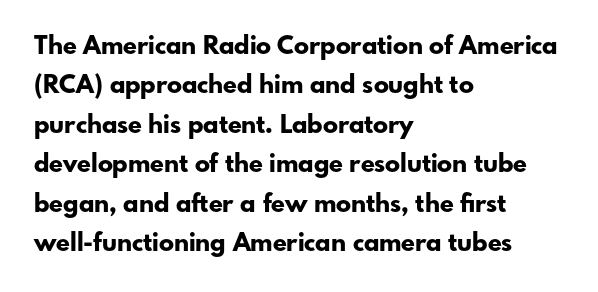
The image shows 25 px bold type, upright; set left-aligned, normal line spacing (1.58x), normal letter spacing, not underlined.
